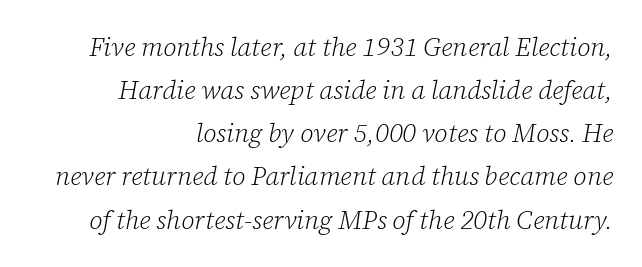
{"italic": "yes", "lean": "right", "slant_degrees": 12, "bold": "no", "underline": "no", "align": "right", "line_spacing": "normal", "line_spacing_ratio": 1.66, "letter_spacing": "normal", "letter_spacing_em": 0.0, "glyph_px": 26}
